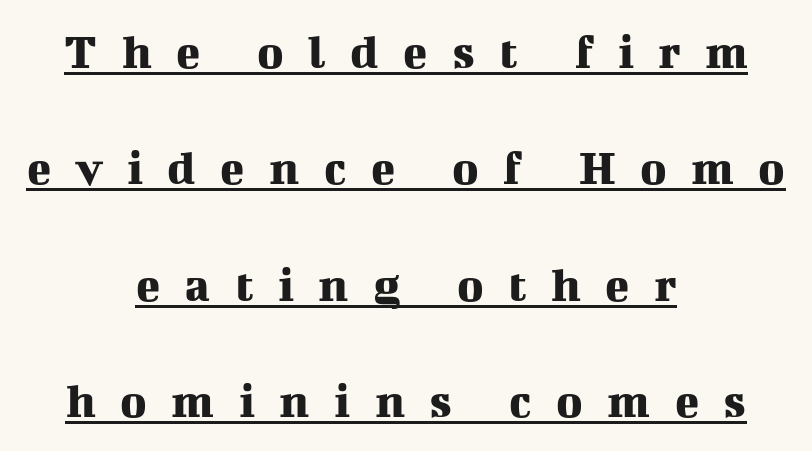
The image shows 50 px serif type, upright; set centered, loose line spacing (2.33x), unusually wide letter spacing (+0.49 em), underlined; medium stroke contrast and a medium x-height.
